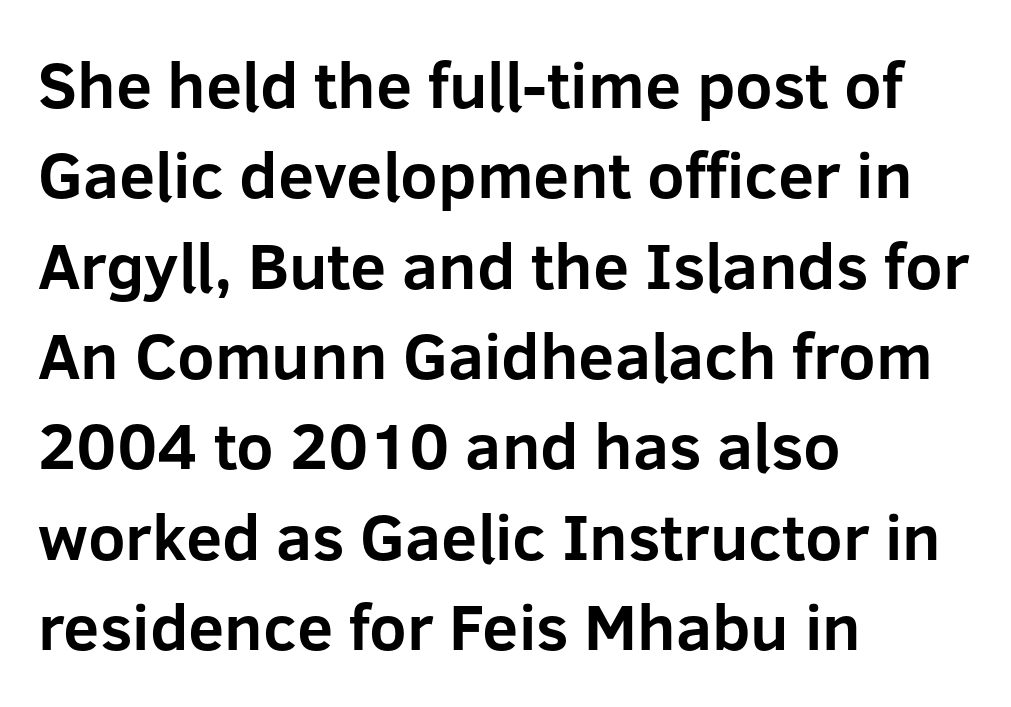
The image shows 65 px bold sans-serif type, upright; set left-aligned, normal line spacing (1.39x), normal letter spacing, not underlined; low stroke contrast and a medium x-height.
